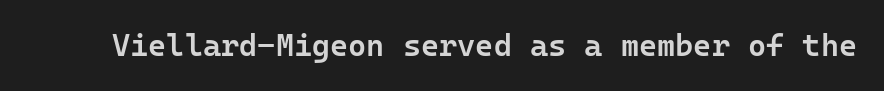
Q: Is the text bold? A: Semi-bold.
Q: Is the text italic (slanted)? A: No, it is upright.
Q: Is the typeface a serif or a sans-serif typeface? A: Sans-serif.
Q: Is the text underlined? A: No.
Q: Is the spacing between letters normal or unusually wide? A: Normal.
Q: Width (condensed, normal, or wide)? A: Normal.
Q: Stroke contrast? A: Low.
Q: x-height? A: Medium.
